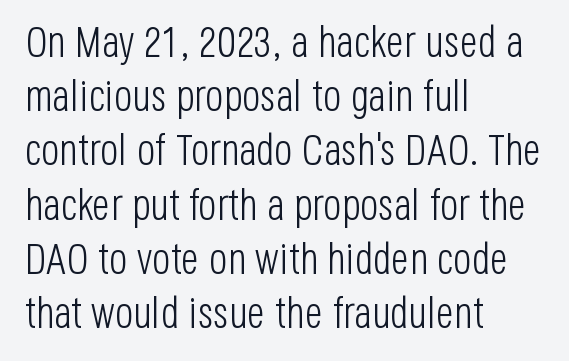
The image shows 43 px light, condensed sans-serif type, upright; set left-aligned, normal line spacing (1.26x), normal letter spacing, not underlined; low stroke contrast and a large x-height.
